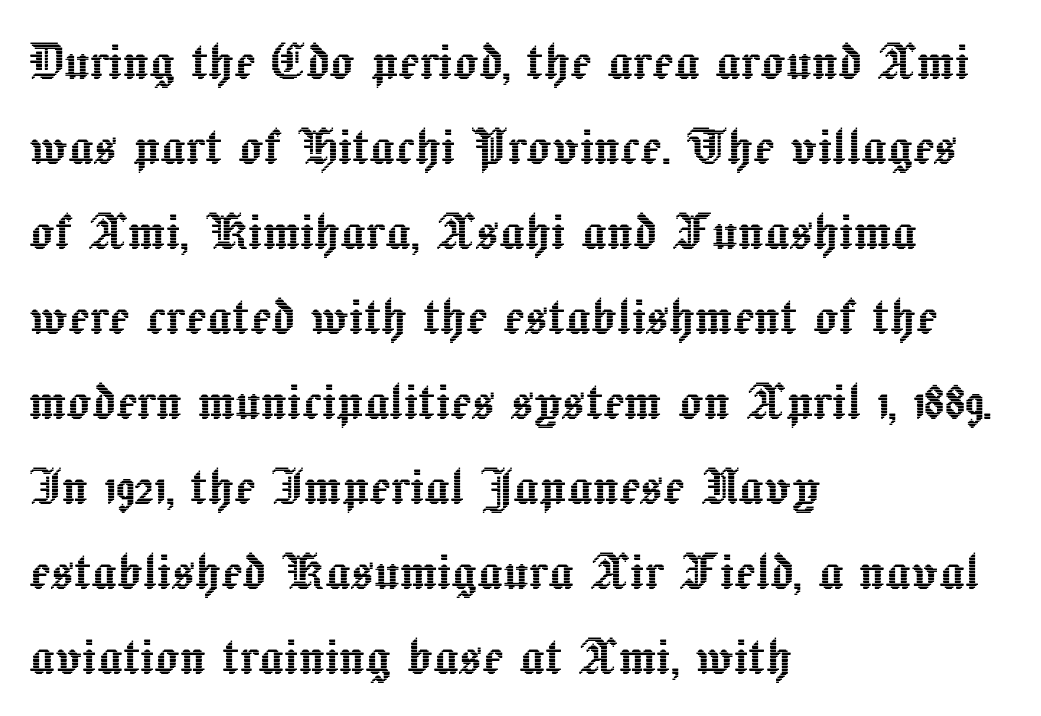
{"italic": "no", "width": "normal", "x_height": "medium", "monospaced": "no", "underline": "no", "align": "left", "line_spacing": "normal", "line_spacing_ratio": 1.37, "letter_spacing": "normal", "letter_spacing_em": 0.0, "glyph_px": 62}
